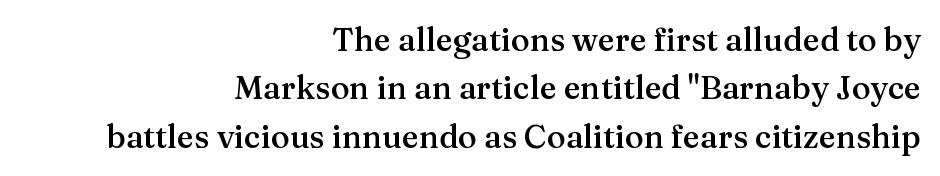
Q: Is the text bold? A: Semi-bold.
Q: Is the text italic (slanted)? A: No, it is upright.
Q: Is the typeface a serif or a sans-serif typeface? A: Serif.
Q: Is the text underlined? A: No.
Q: How is the paragraph aligned? A: Right-aligned.
Q: Is the spacing between letters normal or unusually wide? A: Normal.
Q: Is the spacing between lines tight, normal or loose? A: Normal.
Q: Width (condensed, normal, or wide)? A: Normal.
Q: Stroke contrast? A: Medium.
Q: x-height? A: Medium.
Q: Monospaced? A: No.
